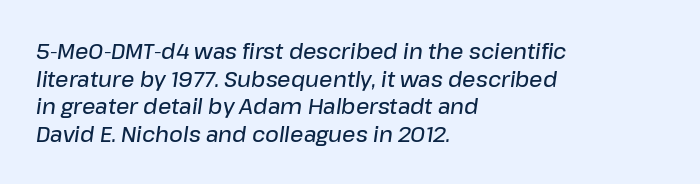
Q: Is the text bold? A: Semi-bold.
Q: Is the text italic (slanted)? A: Yes, it leans right by about 8 degrees.
Q: Is the text underlined? A: No.
Q: How is the paragraph aligned? A: Left-aligned.
Q: Is the spacing between letters normal or unusually wide? A: Normal.
Q: Is the spacing between lines tight, normal or loose? A: Normal.
